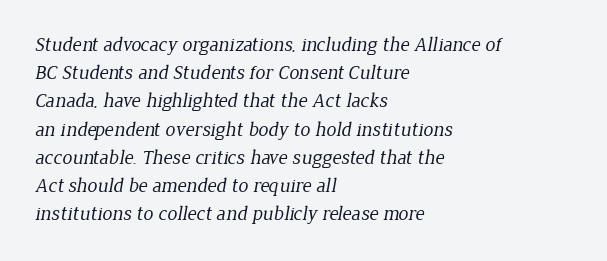
{"bold": "no", "underline": "no", "align": "left", "line_spacing": "normal", "line_spacing_ratio": 1.41, "letter_spacing": "normal", "letter_spacing_em": 0.0, "glyph_px": 20}
